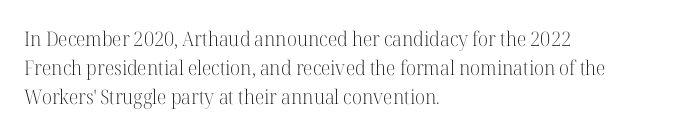
Vertical strokes here are truly vertical. The typesetting does not lean heavy: it is not bold. These lines keep a tight, regular rhythm from letter to letter. Anything drawn beneath the words? Only blank space. The designer left line spacing at the default. Caption: multi-line text, flush left, ragged right.
